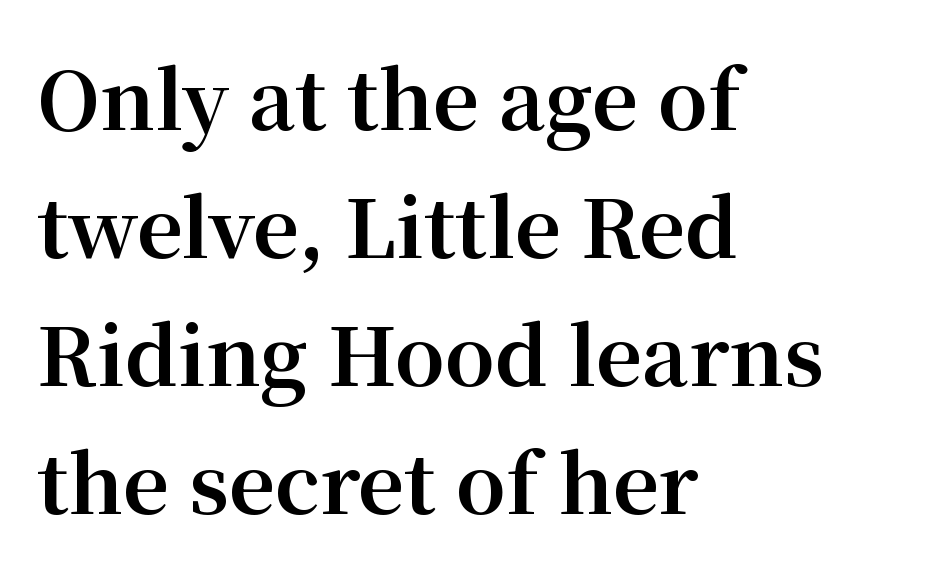
The image shows 80 px bold serif type, upright; set left-aligned, normal line spacing (1.6x), normal letter spacing, not underlined; medium stroke contrast and a medium x-height.
